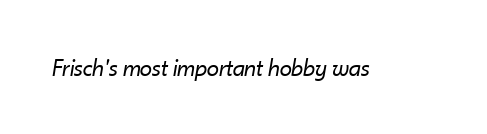
Q: Is the text bold? A: No.
Q: Is the text italic (slanted)? A: Yes, it leans right by about 10 degrees.
Q: Is the text underlined? A: No.
Q: Is the spacing between letters normal or unusually wide? A: Normal.
